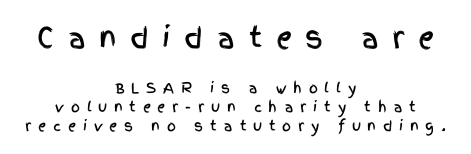
The image shows 28 px condensed sans-serif type, upright; set centered, normal line spacing (1.35x), unusually wide letter spacing (+0.48 em), not underlined; the first (top) block is 2.0x larger; a large x-height.
